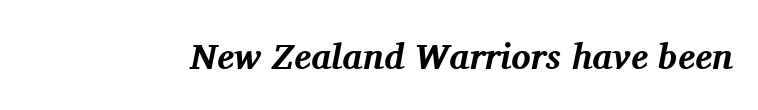
The image shows 36 px bold serif type, italic (leaning right); set normal letter spacing, not underlined; medium stroke contrast and a medium x-height.
